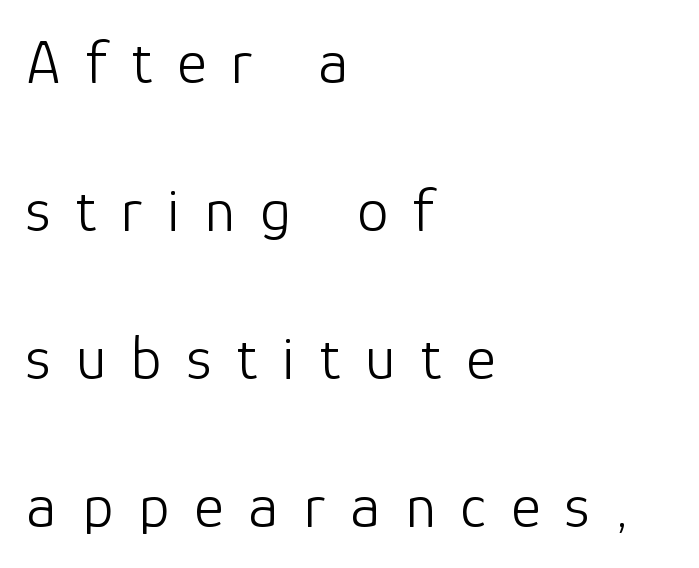
{"serif": "no", "italic": "no", "bold": "no", "weight": "light", "width": "normal", "stroke_contrast": "low", "x_height": "medium", "monospaced": "no", "underline": "no", "align": "left", "line_spacing": "loose", "line_spacing_ratio": 2.35, "letter_spacing": "wide", "letter_spacing_em": 0.4, "glyph_px": 63}
